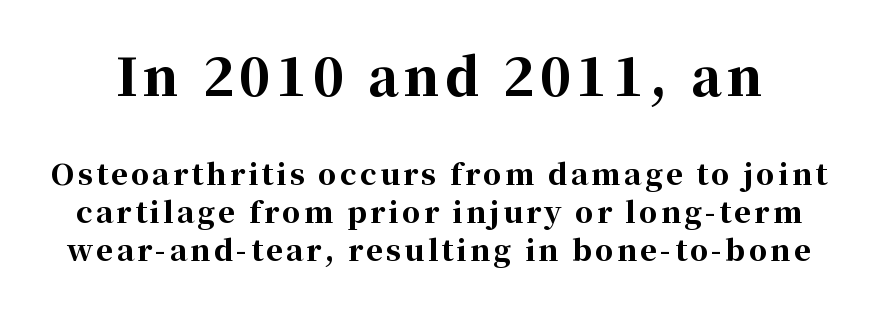
{"serif": "yes", "italic": "no", "bold": "yes", "weight": "bold", "width": "normal", "stroke_contrast": "high", "x_height": "medium", "monospaced": "no", "underline": "no", "line_spacing": "normal", "line_spacing_ratio": 1.31, "larger_block": "first", "size_ratio": 1.76, "glyph_px": 51}
